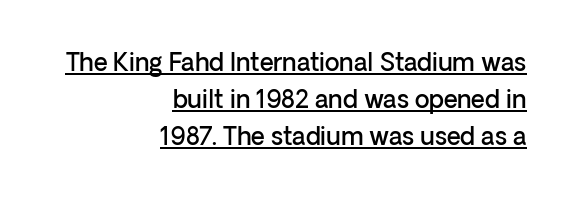
Vertically, the passage feels balanced, rows spaced as you'd expect. This rendering leaves character spacing at its baseline value. The sample has been set in demibold, a notch under bold. The paragraph has a hard right edge and a soft left edge. Every word sits above its own underline. You can tell it's not italic because the verticals are truly vertical.
